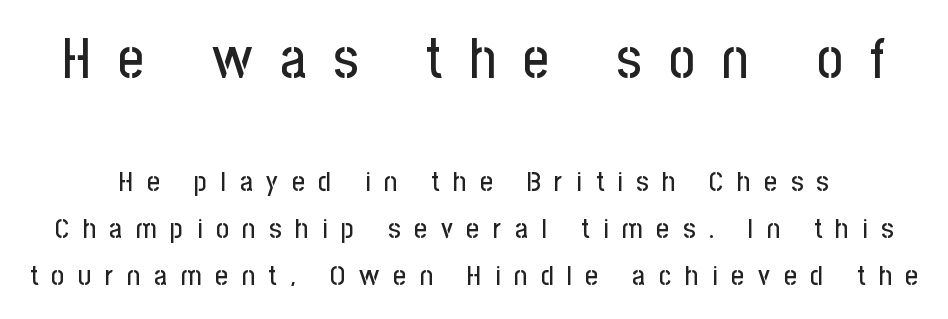
{"serif": "no", "italic": "no", "width": "condensed", "stroke_contrast": "low", "x_height": "medium", "monospaced": "no", "underline": "no", "line_spacing": "normal", "line_spacing_ratio": 1.68, "letter_spacing": "wide", "letter_spacing_em": 0.49, "larger_block": "first", "size_ratio": 2.0, "glyph_px": 56}
